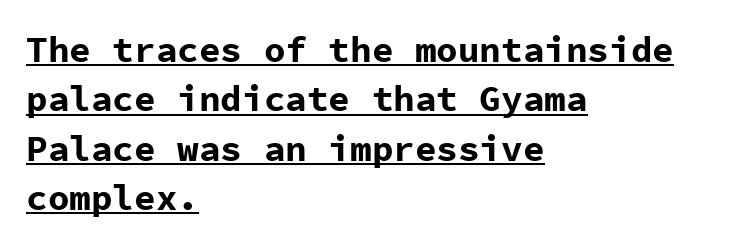
The image shows 36 px bold sans-serif type, upright, monospaced; set left-aligned, normal line spacing (1.37x), normal letter spacing, underlined; low stroke contrast and a medium x-height.
